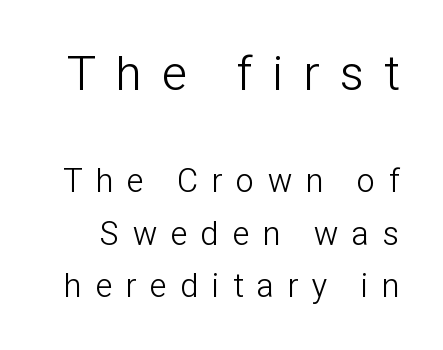
The image shows 49 px light, condensed sans-serif type, upright; set normal line spacing (1.59x), unusually wide letter spacing (+0.42 em), not underlined; the first (top) block is 1.48x larger; low stroke contrast and a medium x-height.
